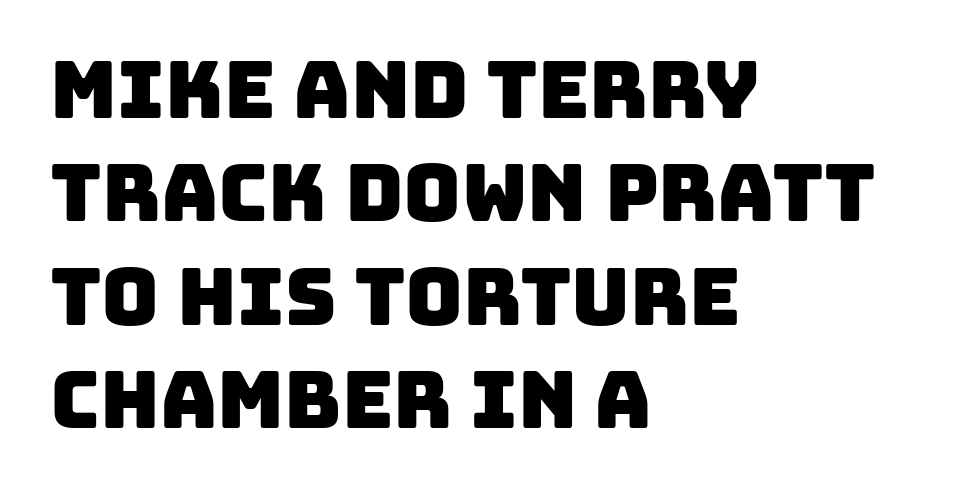
The area under the type is left untouched. The paragraph has a hard left edge and a soft right edge. The letters advance in unequal steps, a hallmark of proportional type. Vertically, the passage feels balanced, rows spaced as you'd expect.
